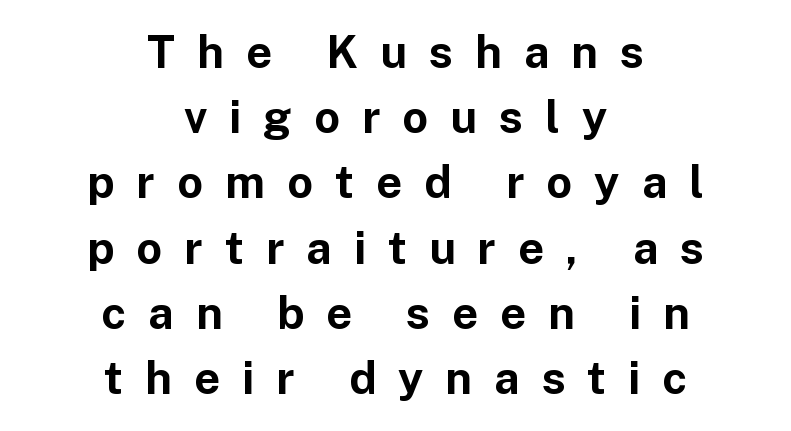
{"serif": "no", "italic": "no", "bold": "yes", "weight": "bold", "width": "normal", "stroke_contrast": "low", "x_height": "medium", "monospaced": "no", "underline": "no", "align": "center", "line_spacing": "normal", "line_spacing_ratio": 1.45, "letter_spacing": "wide", "letter_spacing_em": 0.49, "glyph_px": 45}
